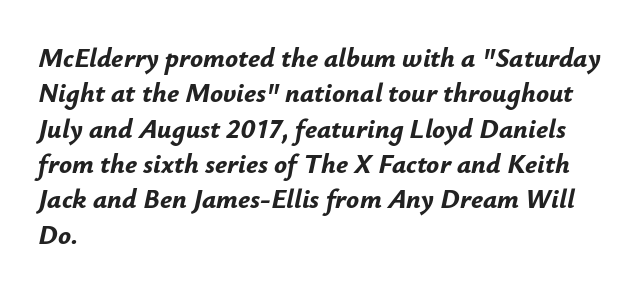
{"italic": "yes", "lean": "right", "slant_degrees": 12, "bold": "yes", "underline": "no", "align": "left", "line_spacing": "normal", "line_spacing_ratio": 1.31, "letter_spacing": "normal", "letter_spacing_em": 0.0, "glyph_px": 27}
